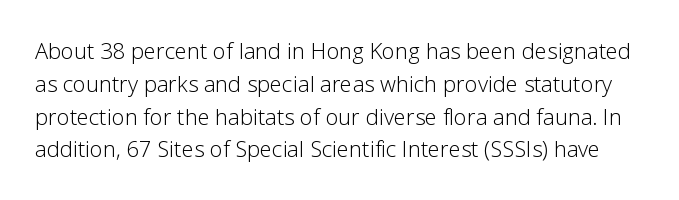
The image shows 22 px text type, upright; set normal line spacing (1.49x), normal letter spacing, not underlined.
